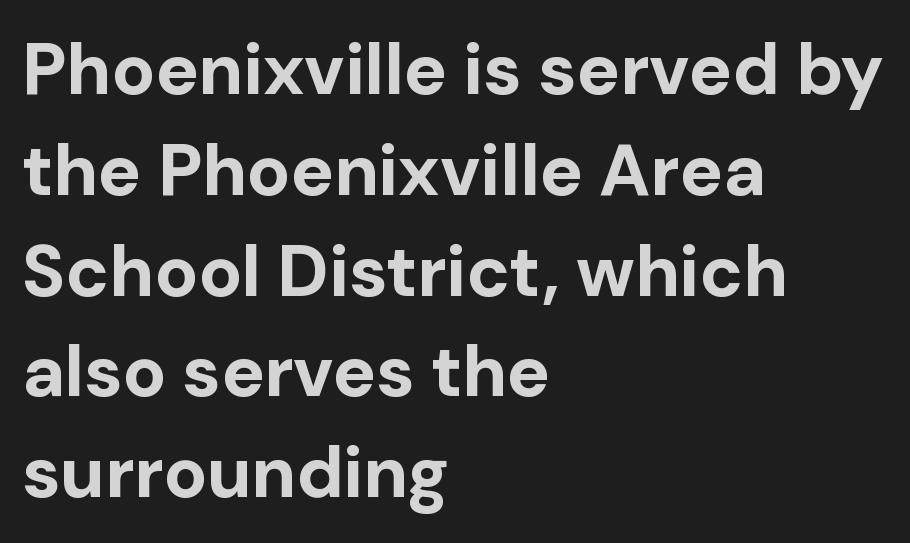
Q: Is the text bold? A: Yes.
Q: Is the text italic (slanted)? A: No, it is upright.
Q: Is the typeface a serif or a sans-serif typeface? A: Sans-serif.
Q: Is the text underlined? A: No.
Q: How is the paragraph aligned? A: Left-aligned.
Q: Is the spacing between letters normal or unusually wide? A: Normal.
Q: Is the spacing between lines tight, normal or loose? A: Normal.
Q: Width (condensed, normal, or wide)? A: Normal.
Q: Stroke contrast? A: Low.
Q: x-height? A: Medium.
Q: Monospaced? A: No.
